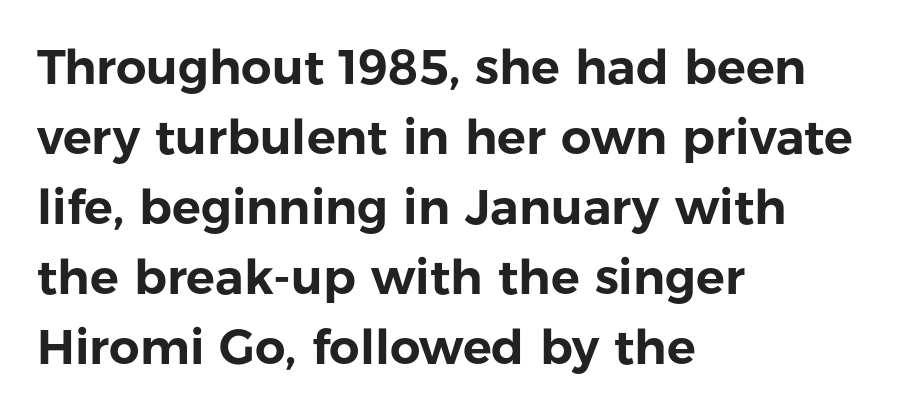
The space beneath each line is pristine and unruled. You could not count columns in this text — the font is proportionally spaced. The tracking reads as untouched default to a designer's eye. In terms of leading, this rendering sits right in the middle. These lines are composed in type without serifs.
